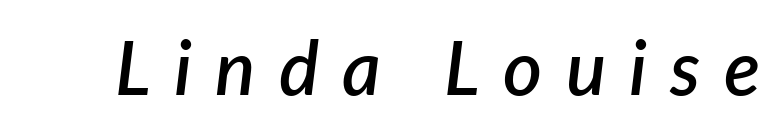
Q: Is the text bold? A: Semi-bold.
Q: Is the text italic (slanted)? A: Yes, it leans right by about 7 degrees.
Q: Is the text underlined? A: No.
Q: Is the spacing between letters normal or unusually wide? A: Unusually wide.
Q: Width (condensed, normal, or wide)? A: Normal.
Q: Stroke contrast? A: Low.
Q: x-height? A: Medium.
Q: Monospaced? A: No.
